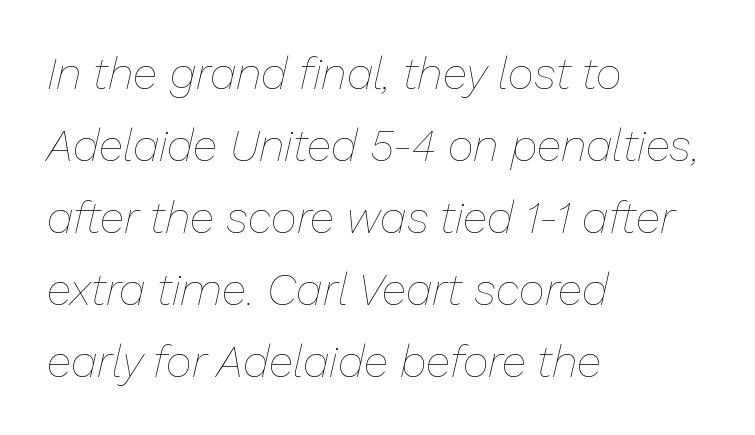
Q: Is the text bold? A: No.
Q: Is the text italic (slanted)? A: Yes, it leans right by about 13 degrees.
Q: Is the text underlined? A: No.
Q: How is the paragraph aligned? A: Left-aligned.
Q: Is the spacing between letters normal or unusually wide? A: Normal.
Q: Is the spacing between lines tight, normal or loose? A: Normal.
Q: Width (condensed, normal, or wide)? A: Normal.
Q: Stroke contrast? A: Low.
Q: x-height? A: Medium.
Q: Monospaced? A: No.
